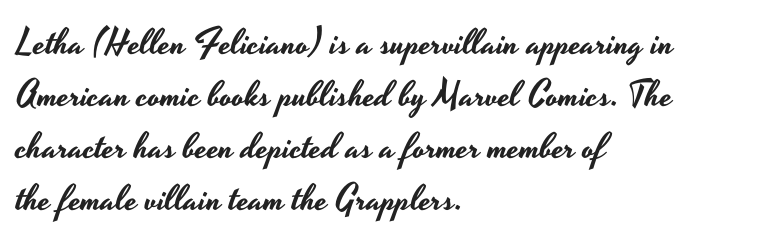
The image shows 36 px wide sans-serif type; set left-aligned, normal line spacing (1.44x), normal letter spacing, not underlined; low stroke contrast and a small x-height.
